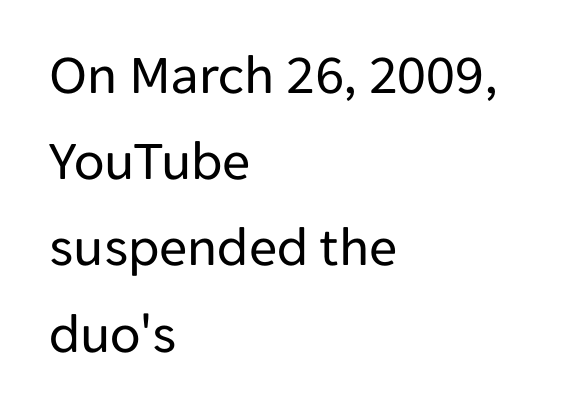
The image shows 56 px regular-weight sans-serif type, upright; set left-aligned, normal line spacing (1.54x), normal letter spacing, not underlined; low stroke contrast and a medium x-height.
